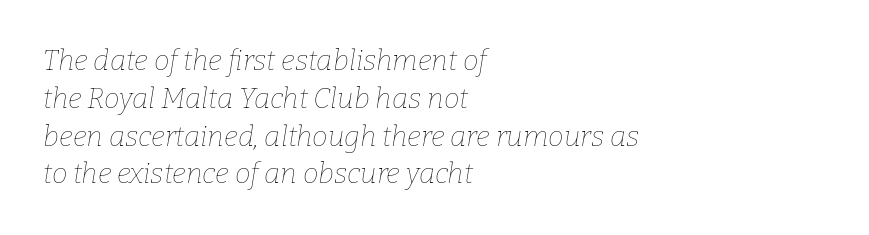
Unmarked baselines from the first word to the last. The whole block is typeset with a tilt. Inter-character spacing is left at the font's built-in metrics. Unbolded letterforms with no extra heft. In CSS terms this would be text-align: left.
